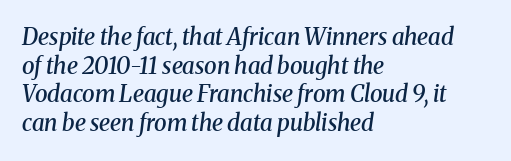
Descender tails drop into unmarked territory. Vertically, the passage feels balanced, rows spaced as you'd expect. The face used here has a pronounced slope to its letters. The rendering keeps characters at their native spacing.
